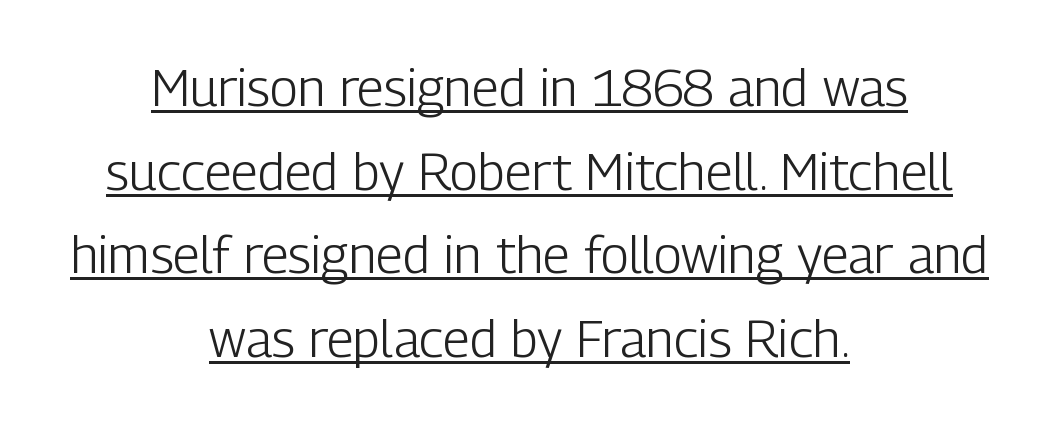
Q: Is the text bold? A: No.
Q: Is the text italic (slanted)? A: No, it is upright.
Q: Is the typeface a serif or a sans-serif typeface? A: Sans-serif.
Q: Is the text underlined? A: Yes.
Q: How is the paragraph aligned? A: Centered.
Q: Is the spacing between letters normal or unusually wide? A: Normal.
Q: Is the spacing between lines tight, normal or loose? A: Normal.
Q: Width (condensed, normal, or wide)? A: Condensed.
Q: Stroke contrast? A: Low.
Q: x-height? A: Medium.
Q: Monospaced? A: No.
